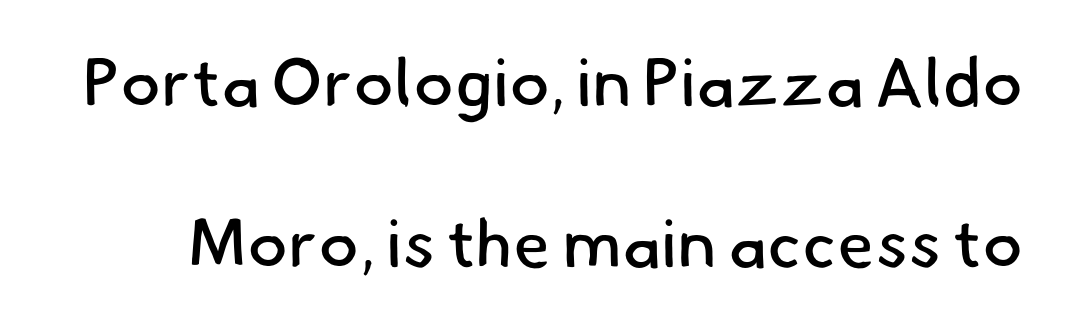
Q: Is the text bold? A: No.
Q: Is the typeface a serif or a sans-serif typeface? A: Sans-serif.
Q: Is the text underlined? A: No.
Q: Is the spacing between letters normal or unusually wide? A: Normal.
Q: Is the spacing between lines tight, normal or loose? A: Loose.
Q: Width (condensed, normal, or wide)? A: Normal.
Q: Stroke contrast? A: Low.
Q: x-height? A: Small.
Q: Monospaced? A: No.
